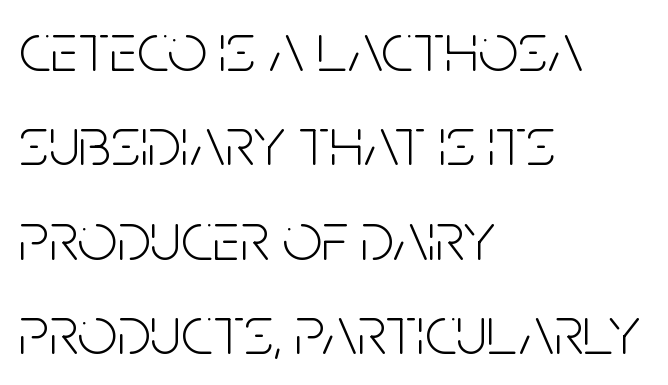
{"serif": "no", "italic": "no", "bold": "no", "weight": "light", "width": "condensed", "stroke_contrast": "low", "x_height": "large", "monospaced": "no", "underline": "no", "align": "left", "line_spacing": "normal", "line_spacing_ratio": 1.35, "letter_spacing": "normal", "letter_spacing_em": 0.0, "glyph_px": 70}
